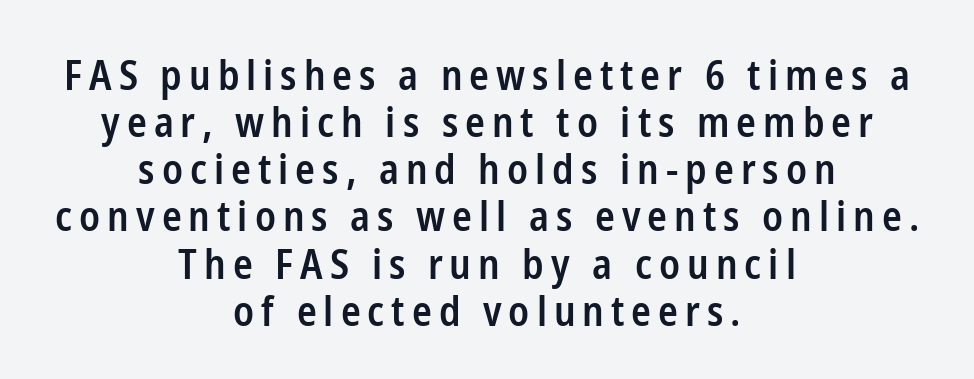
{"serif": "no", "italic": "no", "bold": "semi", "weight": "semibold", "width": "condensed", "stroke_contrast": "low", "x_height": "medium", "monospaced": "no", "underline": "no", "align": "center", "line_spacing": "tight", "line_spacing_ratio": 1.15, "glyph_px": 41}
